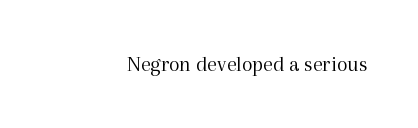
Q: Is the text bold? A: No.
Q: Is the text italic (slanted)? A: No, it is upright.
Q: Is the text underlined? A: No.
Q: Is the spacing between letters normal or unusually wide? A: Normal.
